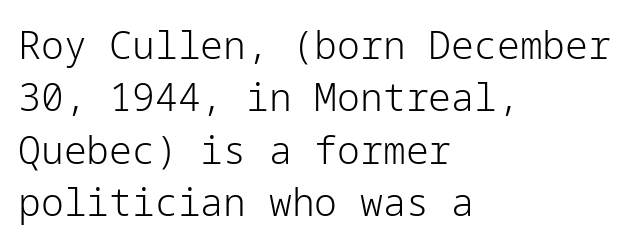
Does the leading feel generous? No, just average. Characters remain perfectly vertical along every line. Compared with a centered layout, this one pins lines to the left instead. Decoration check: the copy has no underline. Compared with typical body copy, the letter spacing here is the same. These lines are composed in type without serifs.
